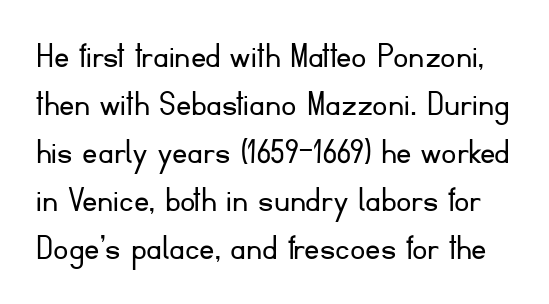
Q: Is the text bold? A: No.
Q: Is the text italic (slanted)? A: No, it is upright.
Q: Is the typeface a serif or a sans-serif typeface? A: Sans-serif.
Q: Is the text underlined? A: No.
Q: Is the spacing between letters normal or unusually wide? A: Normal.
Q: Is the spacing between lines tight, normal or loose? A: Normal.
Q: Width (condensed, normal, or wide)? A: Normal.
Q: Stroke contrast? A: Low.
Q: x-height? A: Small.
Q: Monospaced? A: No.
